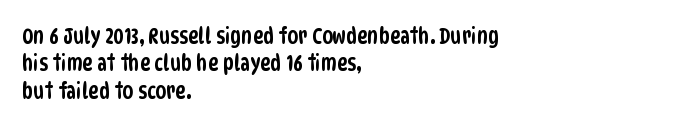
{"underline": "no", "align": "left", "line_spacing": "normal", "line_spacing_ratio": 1.25, "letter_spacing": "normal", "letter_spacing_em": 0.0, "glyph_px": 22}
